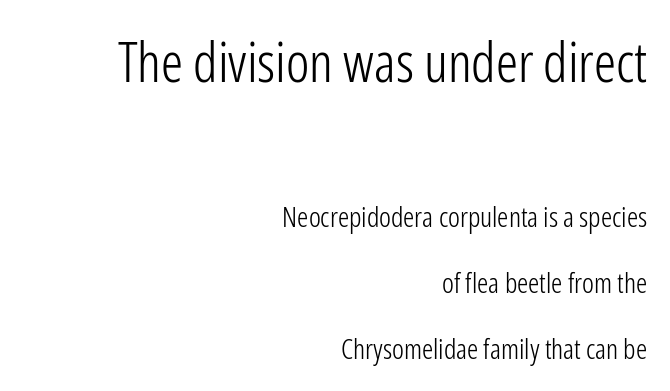
{"serif": "no", "italic": "no", "bold": "no", "weight": "light", "width": "condensed", "stroke_contrast": "low", "x_height": "medium", "monospaced": "no", "underline": "no", "align": "right", "line_spacing": "loose", "line_spacing_ratio": 2.36, "letter_spacing": "normal", "letter_spacing_em": 0.0, "larger_block": "first", "size_ratio": 1.96, "glyph_px": 55}
